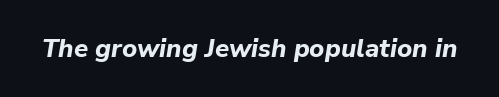
The image shows 26 px bold type, italic (leaning right); set normal letter spacing, not underlined.
